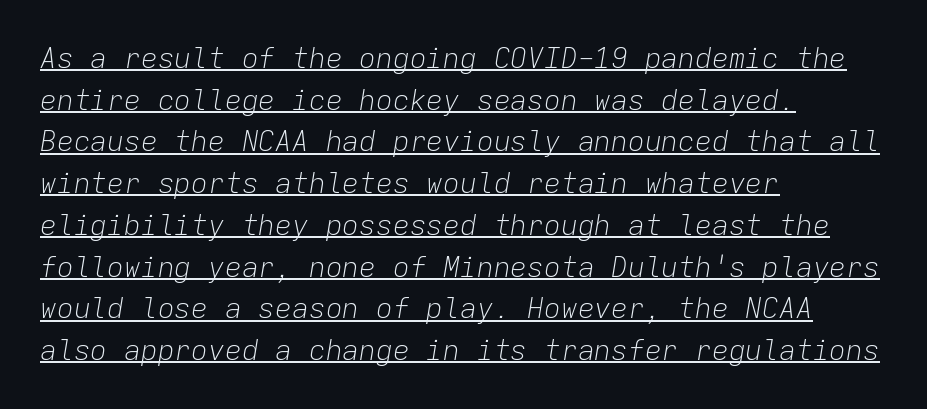
Is this a fixed-width face? Yes — each glyph sits in an identical cell. The letterforms sit shoulder to shoulder at normal distance. Italic? Definitely — the glyphs are oblique. These glyphs show unthickened strokes, regular width or finer.
